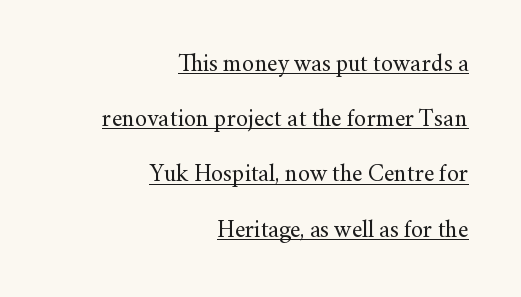
The image shows 24 px text type, upright; set right-aligned, loose line spacing (2.3x), normal letter spacing, underlined.
